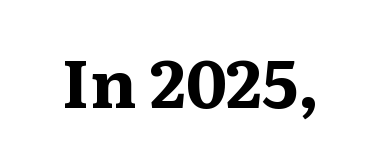
These words are printed bold, with thick strokes throughout. The line texture is even and compact thanks to regular tracking. Proportional: the letters do not fall into vertical columns. Ascenders rise straight up at ninety degrees. Small tapered or slab feet sit at the stroke ends, so this counts as serif. Unmarked baselines from the first word to the last.
